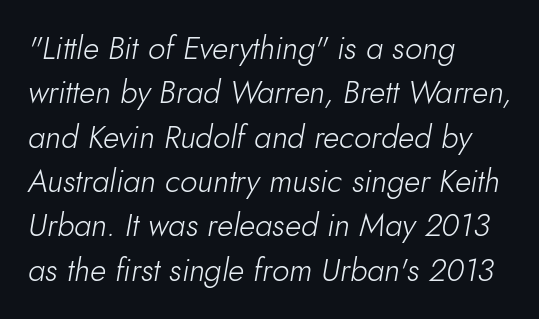
Q: Is the text bold? A: No.
Q: Is the text italic (slanted)? A: Yes, it leans right by about 10 degrees.
Q: Is the text underlined? A: No.
Q: How is the paragraph aligned? A: Left-aligned.
Q: Is the spacing between letters normal or unusually wide? A: Normal.
Q: Is the spacing between lines tight, normal or loose? A: Normal.
Q: Width (condensed, normal, or wide)? A: Normal.
Q: Stroke contrast? A: Low.
Q: x-height? A: Small.
Q: Monospaced? A: No.
